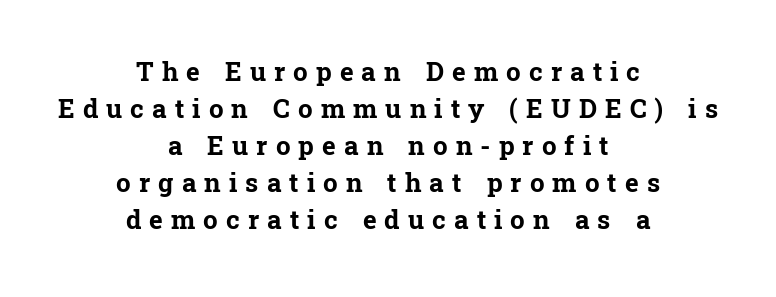
Q: Is the text bold? A: Yes.
Q: Is the text italic (slanted)? A: No, it is upright.
Q: Is the text underlined? A: No.
Q: How is the paragraph aligned? A: Centered.
Q: Is the spacing between letters normal or unusually wide? A: Unusually wide.
Q: Is the spacing between lines tight, normal or loose? A: Normal.
